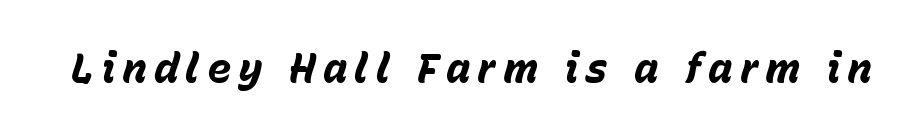
The image shows 41 px bold type, italic (leaning right); set not underlined; low stroke contrast and a medium x-height.
